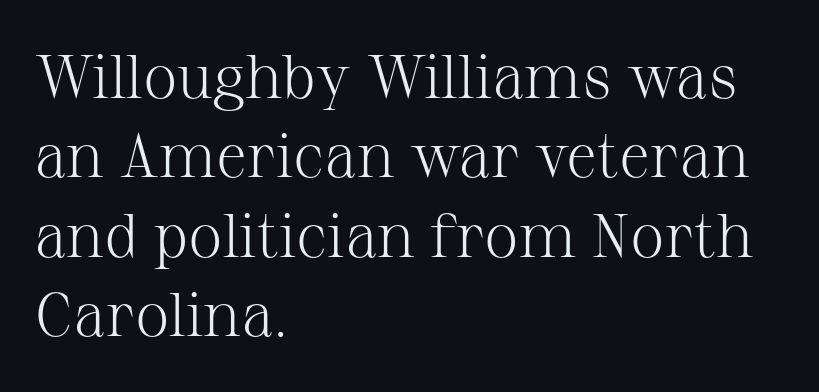
The designer went with a serif here, giving each stem small feet. Compared with typical paragraphs, the rows here are spaced about the same. The face looks like a standard text weight, possibly lighter. Proportional: the letters do not fall into vertical columns.
